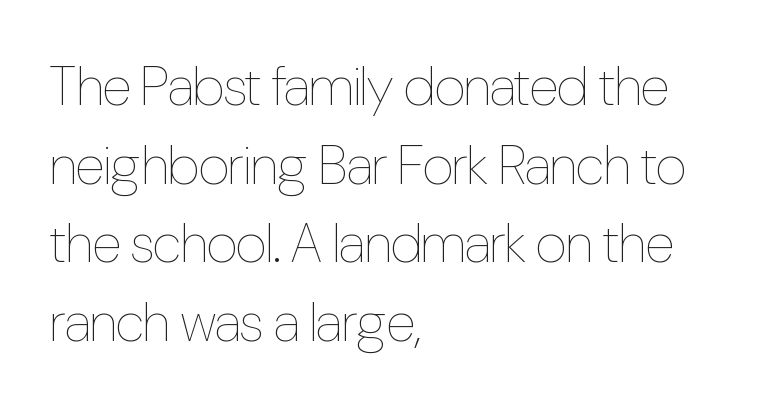
No heavy texture on the line: the type isn't bold. If you drew a ruler down the left edge, every line would touch it. Interline gaps are of average width in this sample. Type without underlining.
